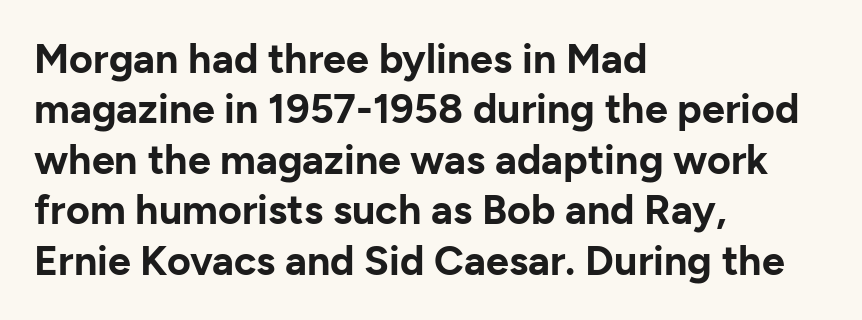
Q: Is the text bold? A: Yes.
Q: Is the text italic (slanted)? A: No, it is upright.
Q: Is the typeface a serif or a sans-serif typeface? A: Sans-serif.
Q: Is the text underlined? A: No.
Q: How is the paragraph aligned? A: Left-aligned.
Q: Is the spacing between letters normal or unusually wide? A: Normal.
Q: Width (condensed, normal, or wide)? A: Normal.
Q: Stroke contrast? A: Low.
Q: x-height? A: Medium.
Q: Monospaced? A: No.
